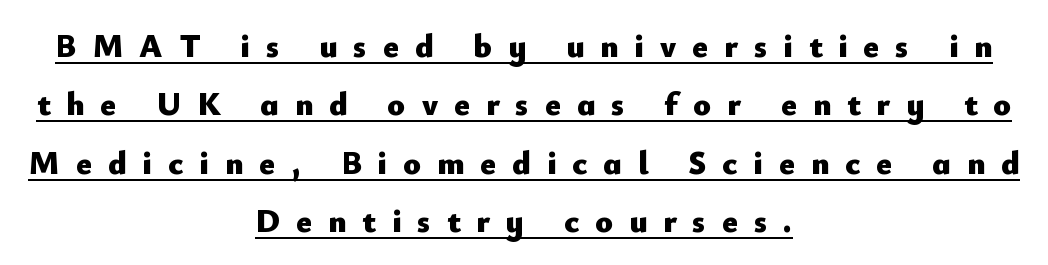
The image shows 33 px heavy sans-serif type, upright; set centered, line spacing 1.77x, unusually wide letter spacing (+0.48 em), underlined; low stroke contrast and a small x-height.
